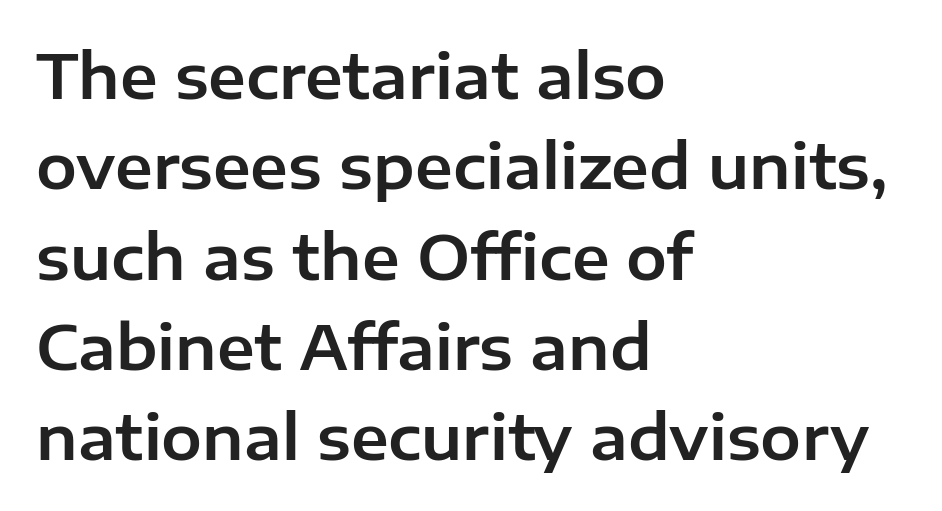
Compared with typical body copy, the letter spacing here is the same. Leading matches the norm, producing a regular column. Looks like regular typesetting: each glyph gets only the width it needs. You can tell from the bare stems that sans-serif type was used.
